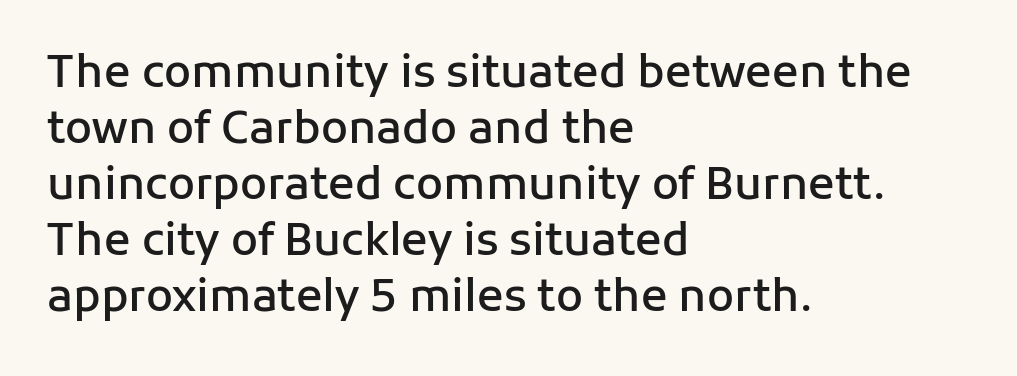
If you drew a line through each stem, it would be perfectly vertical. The passage shown has conventional tracking throughout. This sample uses a sans-serif face. Baseline-to-baseline distance is the conventional proportion of letter height.
